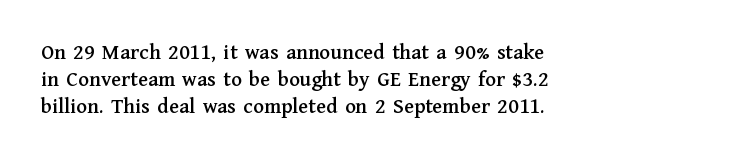
Q: Is the text italic (slanted)? A: No, it is upright.
Q: Is the text underlined? A: No.
Q: How is the paragraph aligned? A: Left-aligned.
Q: Is the spacing between letters normal or unusually wide? A: Normal.
